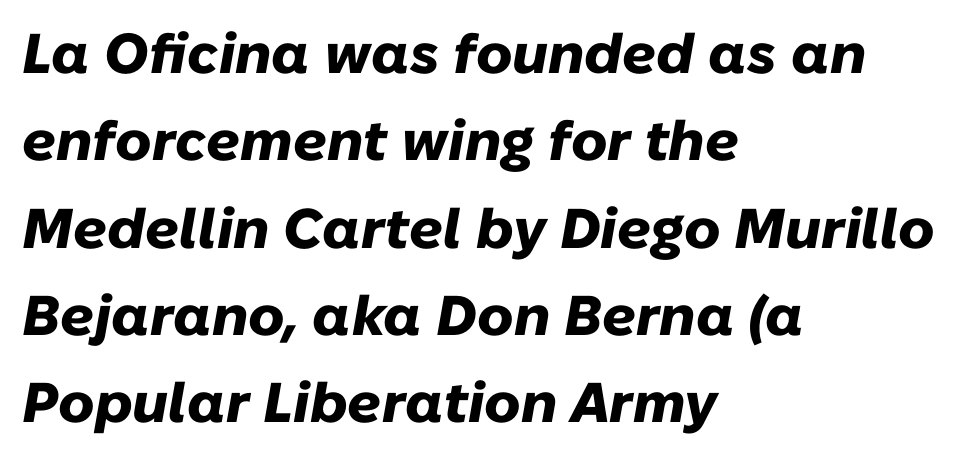
Q: Is the text bold? A: Yes.
Q: Is the text italic (slanted)? A: Yes, it leans right by about 10 degrees.
Q: Is the text underlined? A: No.
Q: How is the paragraph aligned? A: Left-aligned.
Q: Is the spacing between letters normal or unusually wide? A: Normal.
Q: Is the spacing between lines tight, normal or loose? A: Normal.
Q: Width (condensed, normal, or wide)? A: Normal.
Q: Stroke contrast? A: Low.
Q: x-height? A: Medium.
Q: Monospaced? A: No.
